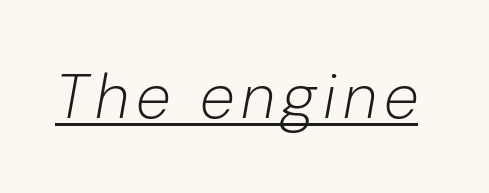
Q: Is the text bold? A: No.
Q: Is the text italic (slanted)? A: Yes, it leans right by about 10 degrees.
Q: Is the text underlined? A: Yes.
Q: Width (condensed, normal, or wide)? A: Normal.
Q: Stroke contrast? A: Low.
Q: x-height? A: Medium.
Q: Monospaced? A: No.
